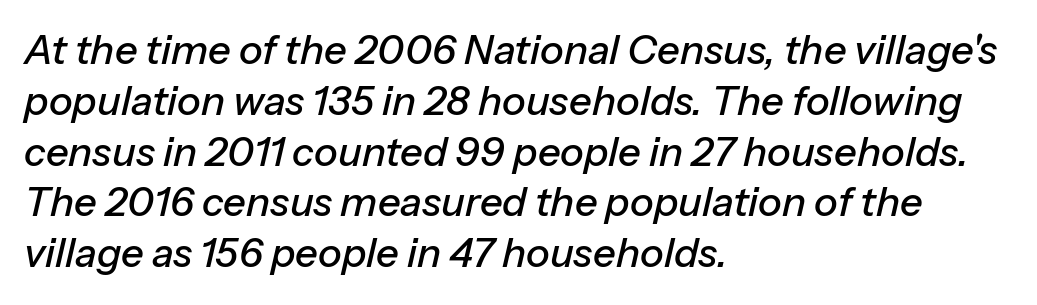
Q: Is the text italic (slanted)? A: Yes, it leans right by about 13 degrees.
Q: Is the text underlined? A: No.
Q: How is the paragraph aligned? A: Left-aligned.
Q: Is the spacing between letters normal or unusually wide? A: Normal.
Q: Is the spacing between lines tight, normal or loose? A: Normal.
Q: Width (condensed, normal, or wide)? A: Normal.
Q: Stroke contrast? A: Low.
Q: x-height? A: Medium.
Q: Monospaced? A: No.
